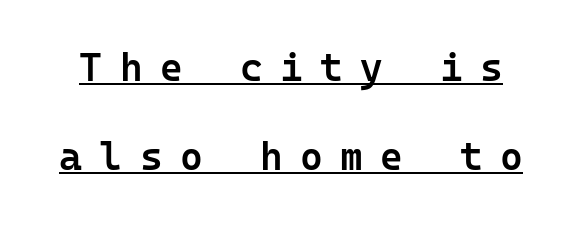
Q: Is the text bold? A: Semi-bold.
Q: Is the text italic (slanted)? A: No, it is upright.
Q: Is the typeface a serif or a sans-serif typeface? A: Sans-serif.
Q: Is the text underlined? A: Yes.
Q: Is the spacing between letters normal or unusually wide? A: Unusually wide.
Q: Is the spacing between lines tight, normal or loose? A: Loose.
Q: Width (condensed, normal, or wide)? A: Normal.
Q: Stroke contrast? A: Low.
Q: x-height? A: Medium.
Q: Monospaced? A: Yes.
